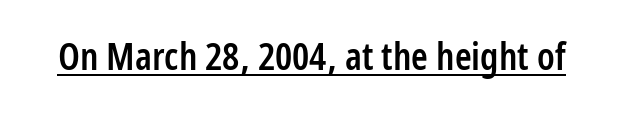
Q: Is the text bold? A: Semi-bold.
Q: Is the text italic (slanted)? A: No, it is upright.
Q: Is the typeface a serif or a sans-serif typeface? A: Sans-serif.
Q: Is the text underlined? A: Yes.
Q: Is the spacing between letters normal or unusually wide? A: Normal.
Q: Width (condensed, normal, or wide)? A: Condensed.
Q: Stroke contrast? A: Low.
Q: x-height? A: Medium.
Q: Monospaced? A: No.
